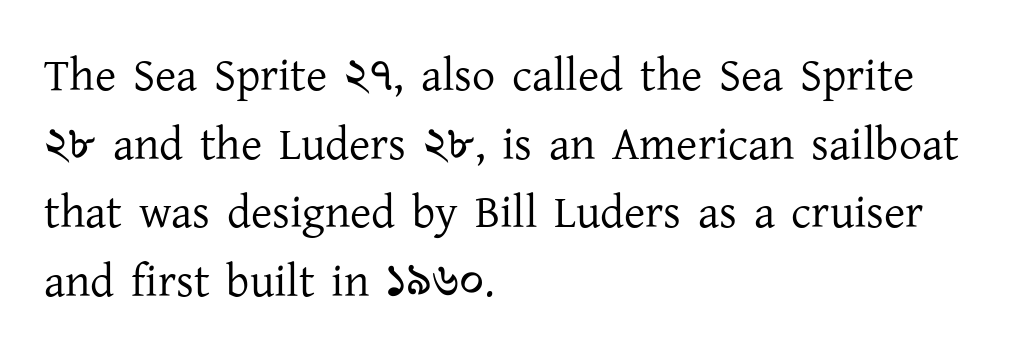
Q: Is the text bold? A: No.
Q: Is the text italic (slanted)? A: No, it is upright.
Q: Is the typeface a serif or a sans-serif typeface? A: Serif.
Q: Is the text underlined? A: No.
Q: How is the paragraph aligned? A: Left-aligned.
Q: Is the spacing between letters normal or unusually wide? A: Normal.
Q: Is the spacing between lines tight, normal or loose? A: Normal.
Q: Width (condensed, normal, or wide)? A: Normal.
Q: Stroke contrast? A: Low.
Q: x-height? A: Medium.
Q: Monospaced? A: No.
